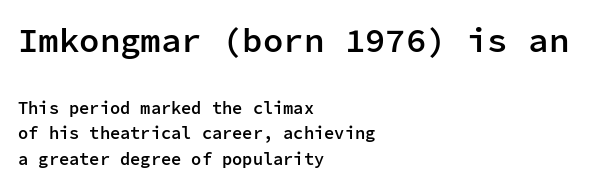
The image shows 34 px semibold sans-serif type, upright, monospaced; set left-aligned, normal line spacing (1.51x), normal letter spacing, not underlined; the first (top) block is 2.0x larger; low stroke contrast and a medium x-height.
